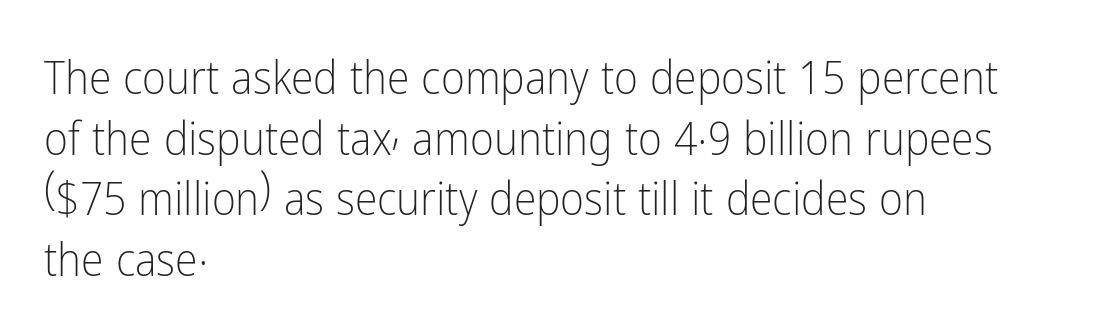
The image shows 46 px light, condensed sans-serif type, upright; set left-aligned, normal line spacing (1.32x), normal letter spacing, not underlined; low stroke contrast and a medium x-height.
